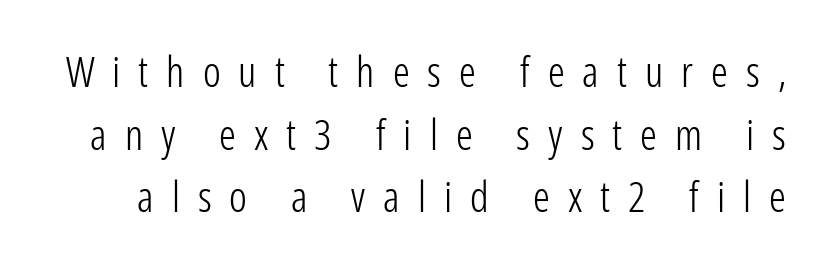
Regarding serifs, this sample does without them. Does the leading feel generous? No, just average. Quick note: underline off. Note the varied advance widths — an 'i' is clearly narrower than an 'm'. This is roman type, the default non-slanted kind.
